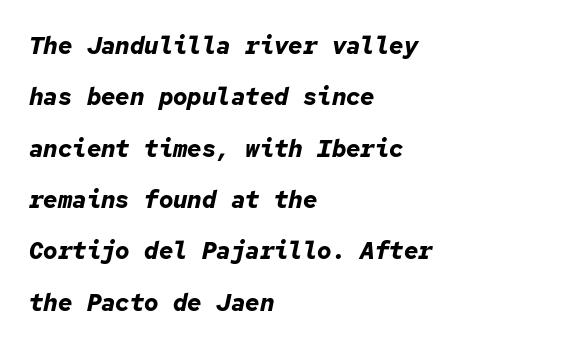
Does the copy run flush right? No — it runs flush left. You can tell it's italic because the verticals aren't actually vertical. The face used here has the dense, thick strokes of a bold. Plain, unruled lines of type.
